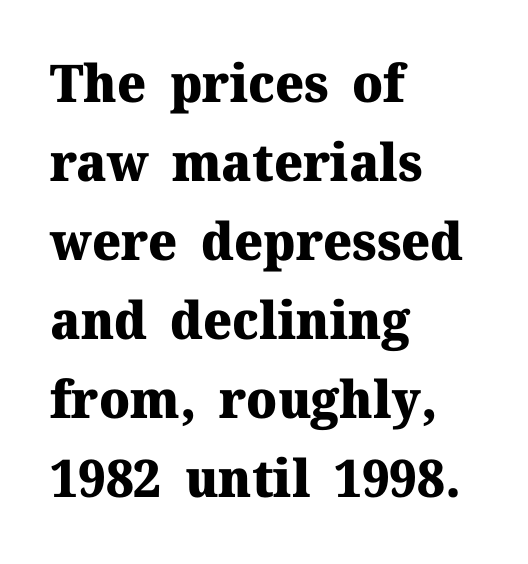
The image shows 52 px heavy serif type, upright; set left-aligned, normal line spacing (1.52x), normal letter spacing, not underlined; medium stroke contrast and a medium x-height.
